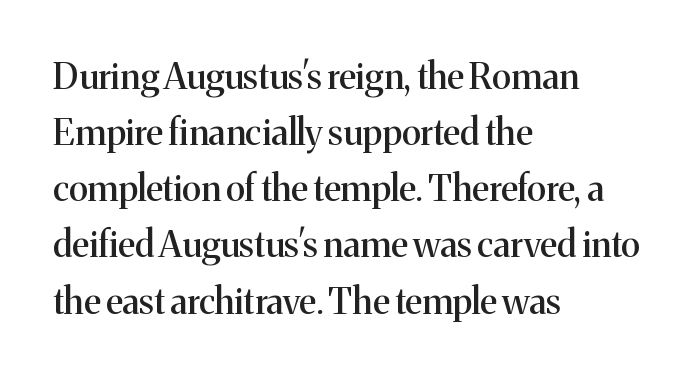
Q: Is the text italic (slanted)? A: No, it is upright.
Q: Is the typeface a serif or a sans-serif typeface? A: Serif.
Q: Is the text underlined? A: No.
Q: How is the paragraph aligned? A: Left-aligned.
Q: Is the spacing between letters normal or unusually wide? A: Normal.
Q: Is the spacing between lines tight, normal or loose? A: Normal.
Q: Width (condensed, normal, or wide)? A: Normal.
Q: Stroke contrast? A: Medium.
Q: x-height? A: Medium.
Q: Monospaced? A: No.
